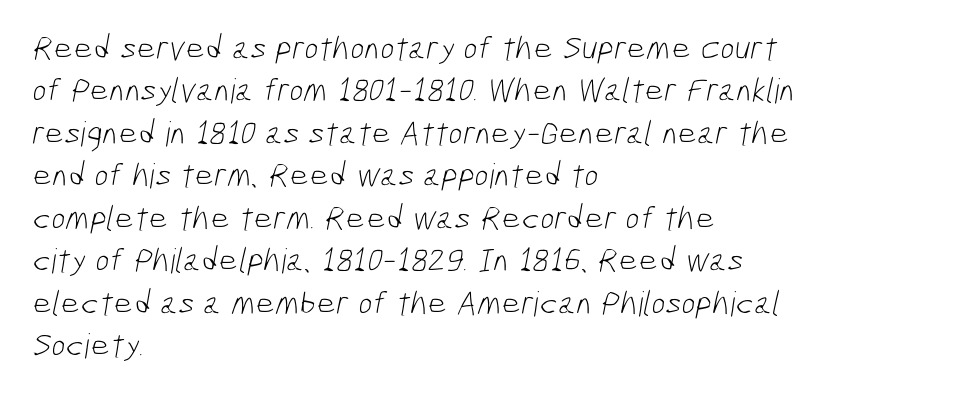
{"serif": "no", "bold": "no", "weight": "light", "width": "condensed", "stroke_contrast": "low", "x_height": "medium", "monospaced": "no", "underline": "no", "align": "left", "line_spacing": "normal", "line_spacing_ratio": 1.25, "letter_spacing": "normal", "letter_spacing_em": 0.0, "glyph_px": 34}
